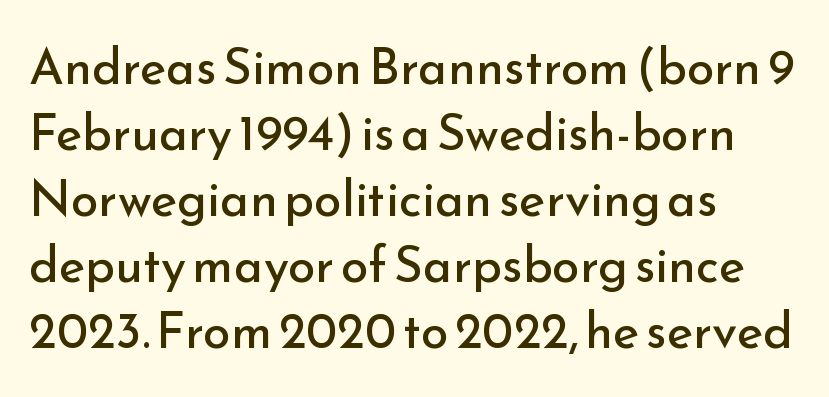
Q: Is the text bold? A: No.
Q: Is the text italic (slanted)? A: No, it is upright.
Q: Is the typeface a serif or a sans-serif typeface? A: Sans-serif.
Q: Is the text underlined? A: No.
Q: How is the paragraph aligned? A: Left-aligned.
Q: Is the spacing between letters normal or unusually wide? A: Normal.
Q: Is the spacing between lines tight, normal or loose? A: Normal.
Q: Width (condensed, normal, or wide)? A: Normal.
Q: Stroke contrast? A: Low.
Q: x-height? A: Small.
Q: Monospaced? A: No.
